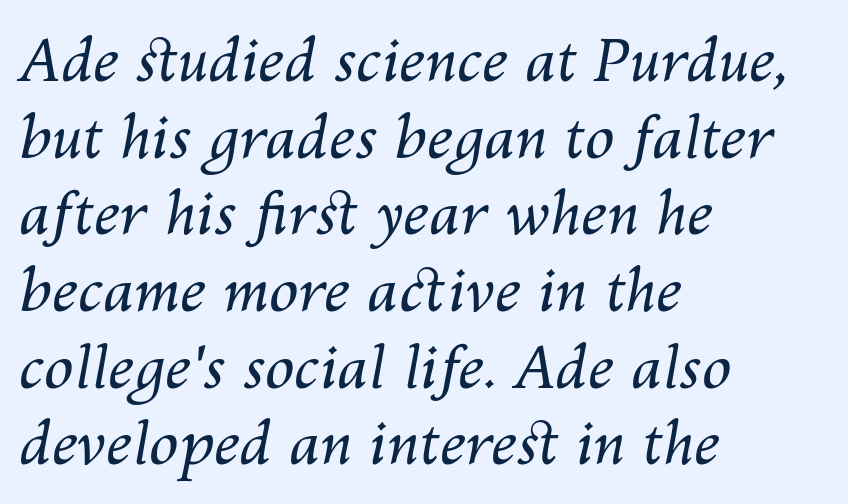
Q: Is the text bold? A: No.
Q: Is the text italic (slanted)? A: Yes, it leans right by about 10 degrees.
Q: Is the text underlined? A: No.
Q: How is the paragraph aligned? A: Left-aligned.
Q: Is the spacing between letters normal or unusually wide? A: Normal.
Q: Is the spacing between lines tight, normal or loose? A: Normal.
Q: Width (condensed, normal, or wide)? A: Normal.
Q: Stroke contrast? A: Medium.
Q: x-height? A: Medium.
Q: Monospaced? A: No.
